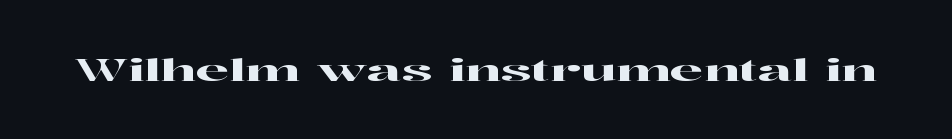
The passage shown is typed in a proportional face where columns would drift. Old-style or modern, the face here clearly has serifs. A roman cut, with each character standing at attention. Anything drawn beneath the words? Only blank space.
